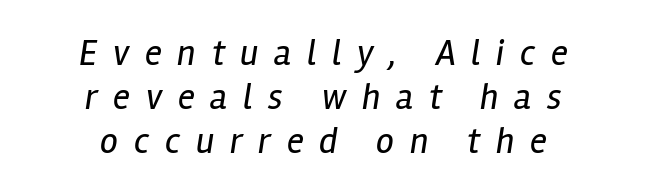
The image shows 36 px regular-weight, condensed type, italic (leaning right); set centered, line spacing 1.22x, unusually wide letter spacing (+0.43 em), not underlined; low stroke contrast and a medium x-height.
